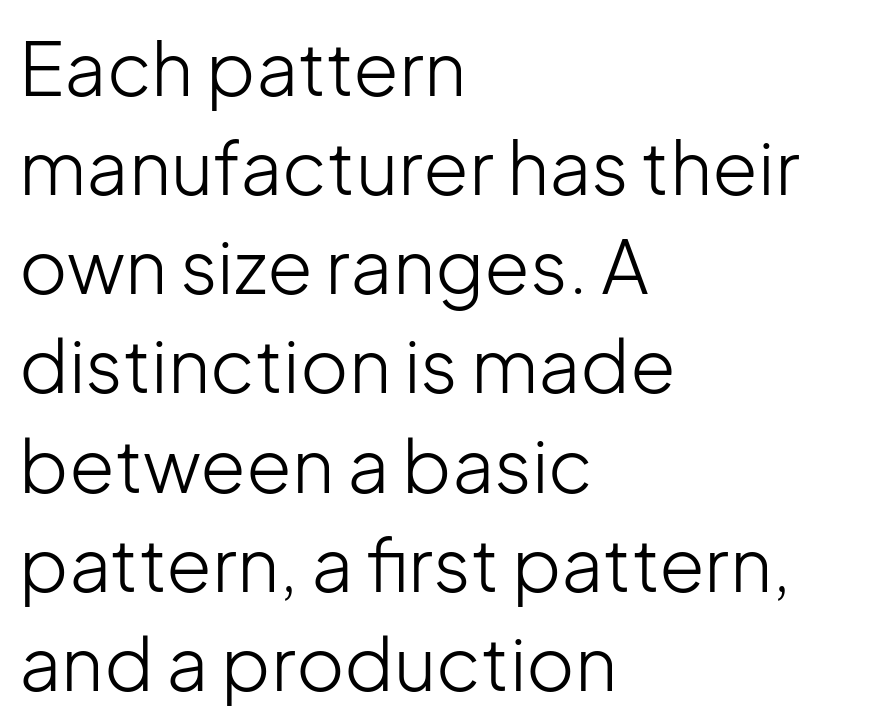
The image shows 74 px light sans-serif type, upright; set left-aligned, normal line spacing (1.34x), normal letter spacing, not underlined; low stroke contrast and a medium x-height.
